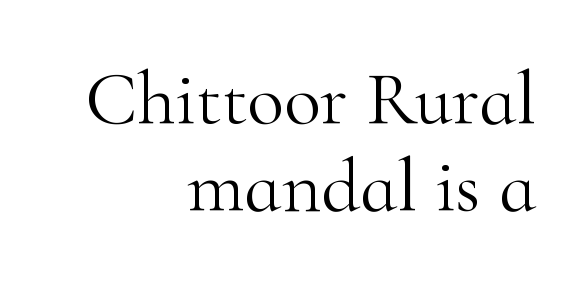
The image shows 76 px light serif type, upright; set right-aligned, tight line spacing (1.14x), normal letter spacing, not underlined; high stroke contrast and a small x-height.
